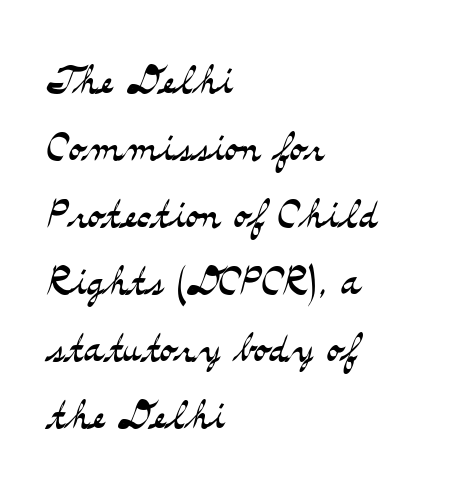
Q: Is the text bold? A: No.
Q: Is the text italic (slanted)? A: Yes.
Q: Is the typeface a serif or a sans-serif typeface? A: Serif.
Q: Is the text underlined? A: No.
Q: How is the paragraph aligned? A: Left-aligned.
Q: Is the spacing between letters normal or unusually wide? A: Normal.
Q: Width (condensed, normal, or wide)? A: Wide.
Q: Stroke contrast? A: Medium.
Q: x-height? A: Small.
Q: Monospaced? A: No.
